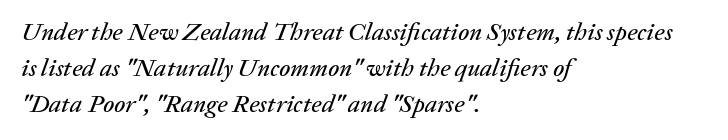
{"italic": "yes", "lean": "right", "slant_degrees": 20, "underline": "no", "align": "left", "line_spacing": "normal", "line_spacing_ratio": 1.44, "letter_spacing": "normal", "letter_spacing_em": 0.0, "glyph_px": 25}
